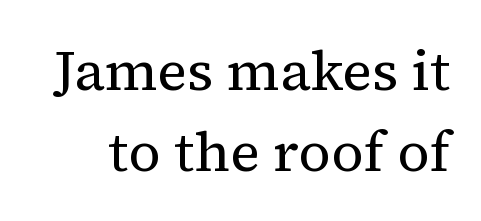
The image shows 56 px regular-weight serif type, upright; set normal line spacing (1.44x), normal letter spacing, not underlined; medium stroke contrast and a medium x-height.
